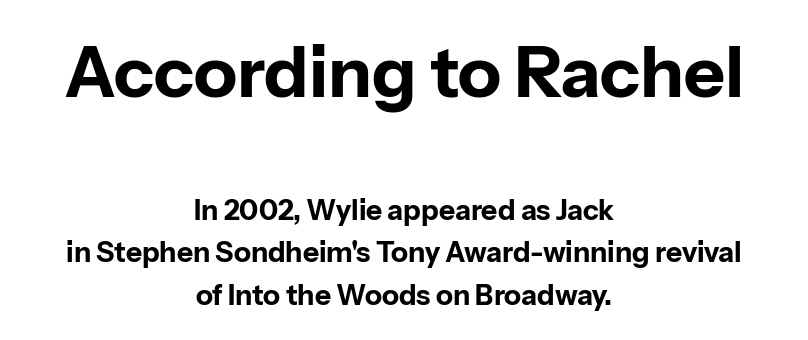
The face used here is proportionally spaced, like ordinary book or web type. Italic: no, the glyphs are upright roman. Does extra space separate the letters? No, they use regular spacing. Each letter's strokes conclude bluntly, with no projecting serifs. Look at the glyph heights: the upper group is clearly the bigger setting. Students, this is bold: see how much ink each stroke carries.
